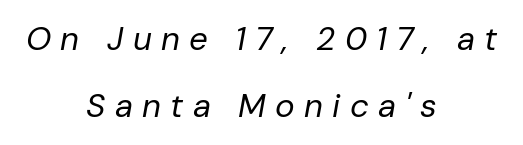
Check the space under the baseline: it is left empty. Ink coverage per letter is moderate at most. The horizontal fit of the characters is loose and conspicuously gappy. Think of a printed novel: that variable character pitch is what you see here. Horizontal alignment here is central, giving a formal, balanced look.
